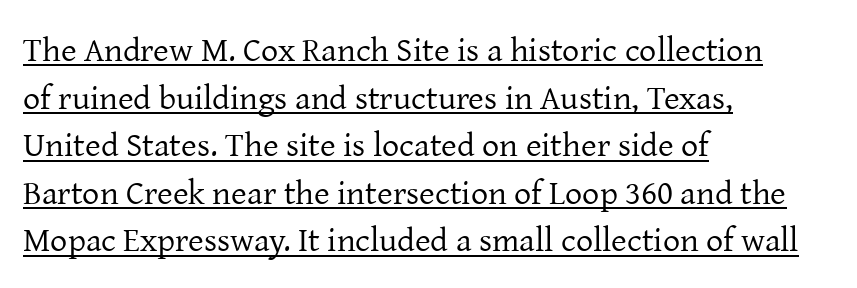
If you drew a line through each stem, it would be perfectly vertical. Students, note that the glyphs here touch the page at normal intervals. Think of a printed novel: that variable character pitch is what you see here. Each new line begins a customary step beneath the previous one. The face used here appears with an underline applied.
